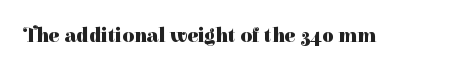
Q: Is the text bold? A: Yes.
Q: Is the text italic (slanted)? A: No, it is upright.
Q: Is the text underlined? A: No.
Q: Is the spacing between letters normal or unusually wide? A: Normal.
